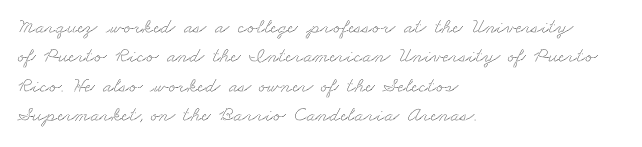
Q: Is the text underlined? A: No.
Q: How is the paragraph aligned? A: Left-aligned.
Q: Is the spacing between letters normal or unusually wide? A: Normal.
Q: Is the spacing between lines tight, normal or loose? A: Normal.
